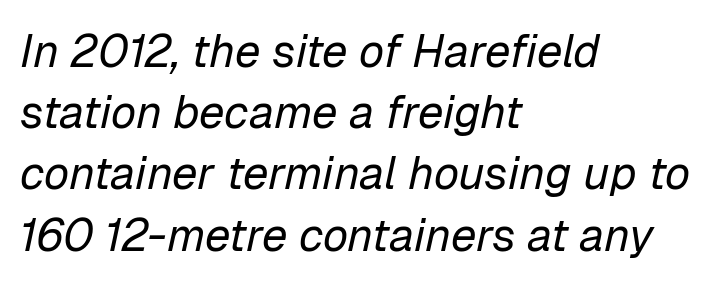
The image shows 46 px regular-weight type, italic (leaning right); set left-aligned, normal line spacing (1.33x), normal letter spacing, not underlined; low stroke contrast and a medium x-height.
